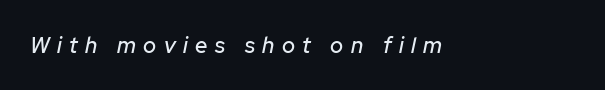
The image shows 22 px text type, italic (leaning right); set unusually wide letter spacing (+0.34 em), not underlined.
